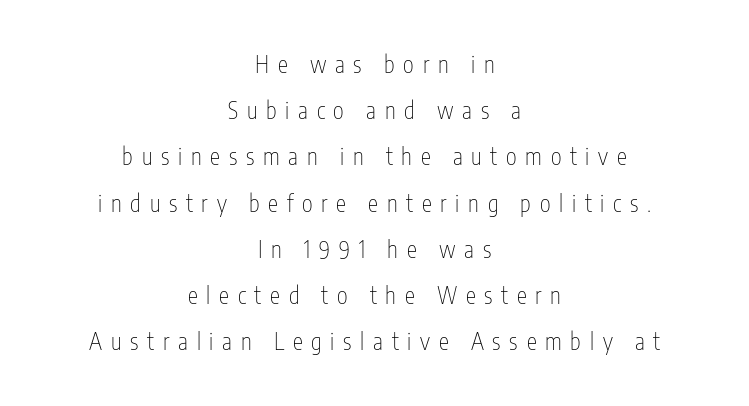
The image shows 23 px text type, upright; set centered, loose line spacing (2.01x), unusually wide letter spacing (+0.38 em), not underlined.
